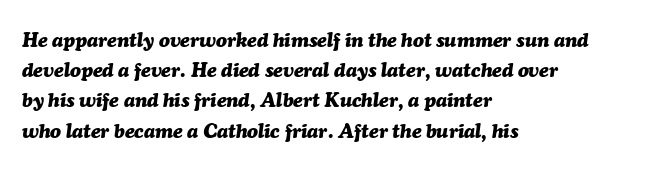
The passage is arranged the way most books set body copy — flush left. Characters are canted at an angle relative to the baseline's perpendicular. The zone under the glyphs is completely vacant. Quick note: interline space is typical. A dark, heavy texture on the line: the type is bold. Inter-character spacing is left at the font's built-in metrics.
